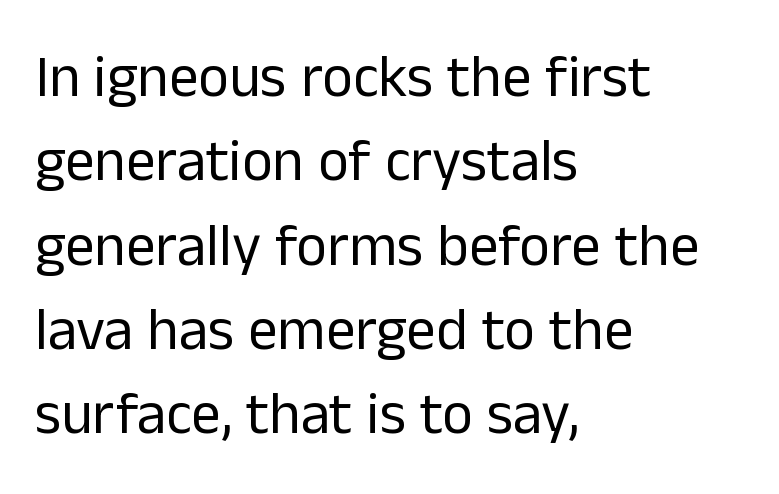
The image shows 59 px regular-weight sans-serif type, upright; set left-aligned, normal line spacing (1.43x), normal letter spacing, not underlined; low stroke contrast and a medium x-height.
